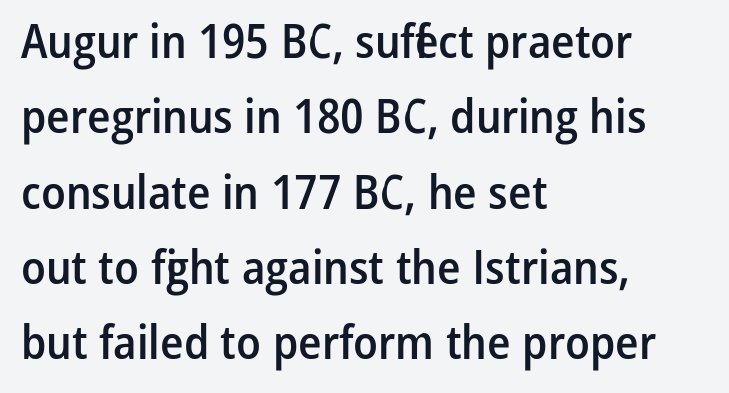
The image shows 48 px semibold, condensed sans-serif type, upright; set left-aligned, normal line spacing (1.57x), normal letter spacing, not underlined; low stroke contrast and a medium x-height.
